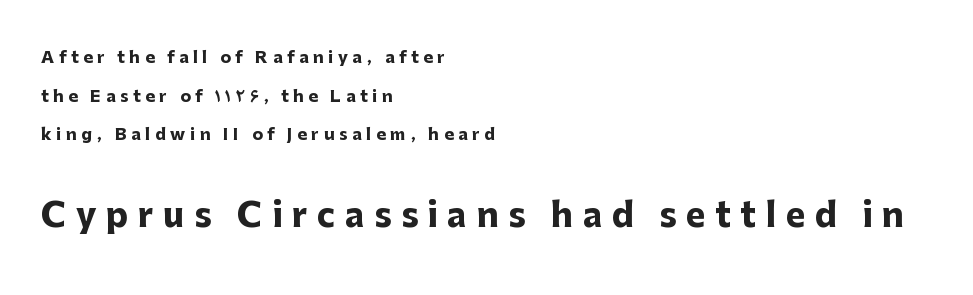
Q: Is the text bold? A: Yes.
Q: Is the text italic (slanted)? A: No, it is upright.
Q: Is the typeface a serif or a sans-serif typeface? A: Sans-serif.
Q: Is the text underlined? A: No.
Q: How is the paragraph aligned? A: Left-aligned.
Q: Is the spacing between letters normal or unusually wide? A: Unusually wide.
Q: Is the spacing between lines tight, normal or loose? A: Loose.
Q: Which block of text is set in a larger size, the first (top) or the second (bottom)? A: The second (bottom) one.
Q: Width (condensed, normal, or wide)? A: Normal.
Q: Stroke contrast? A: Low.
Q: x-height? A: Medium.
Q: Monospaced? A: No.
